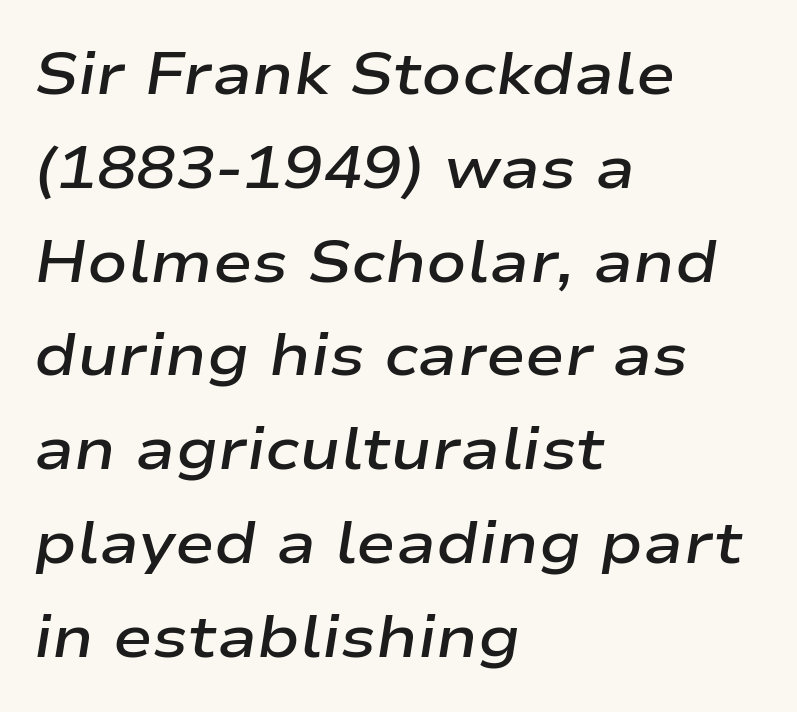
Just letters on the line, the space beneath them empty. Quick note: interline space is typical. Each letter keeps its own natural width here, so spacing adapts to shape. In terms of posture, this sample is oblique.
